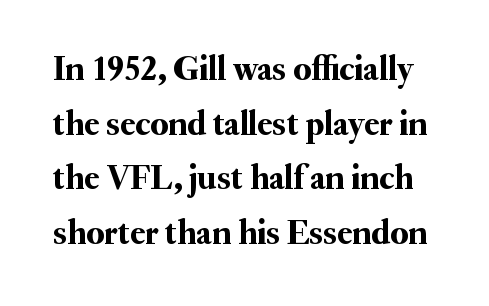
The image shows 35 px serif type, upright; set normal line spacing (1.56x), normal letter spacing, not underlined; medium stroke contrast and a small x-height.
